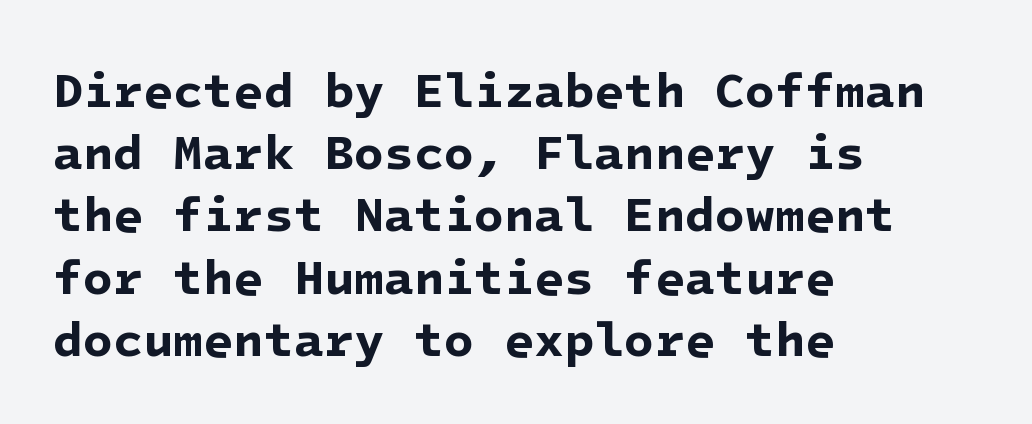
Does the leading feel generous? No, just average. The space beneath each line is pristine and unruled. The font family rendered here belongs to the sans-serif group. The gaps between neighbouring characters are ordinary and unremarkable. All the whitespace from short lines collects on the right. Bold? Absolutely — the strokes are thick and heavy.
